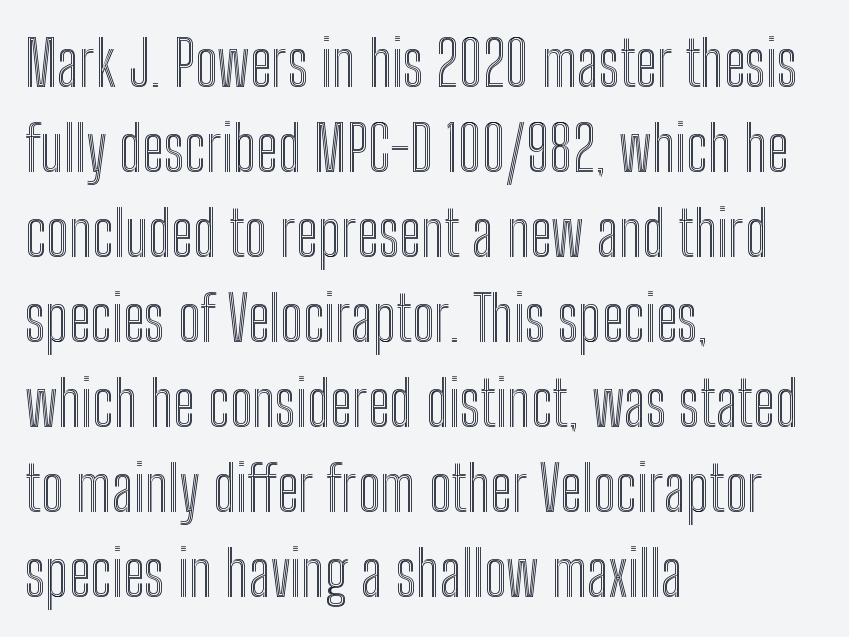
The image shows 63 px condensed type, upright; set left-aligned, normal line spacing (1.35x), normal letter spacing, not underlined; a medium x-height.
